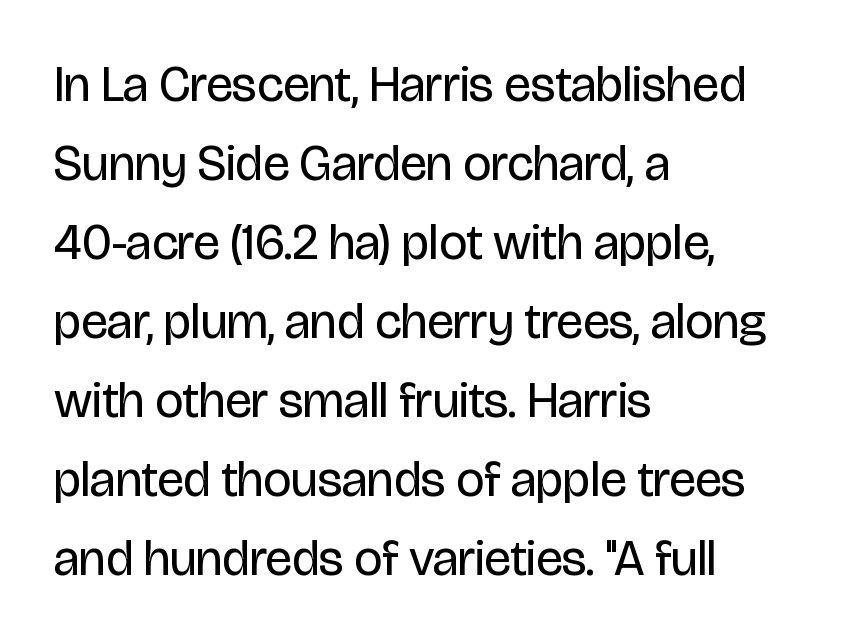
Q: Is the text bold? A: No.
Q: Is the text italic (slanted)? A: No, it is upright.
Q: Is the typeface a serif or a sans-serif typeface? A: Sans-serif.
Q: Is the text underlined? A: No.
Q: How is the paragraph aligned? A: Left-aligned.
Q: Is the spacing between letters normal or unusually wide? A: Normal.
Q: Is the spacing between lines tight, normal or loose? A: Normal.
Q: Width (condensed, normal, or wide)? A: Condensed.
Q: Stroke contrast? A: Low.
Q: x-height? A: Large.
Q: Monospaced? A: No.
